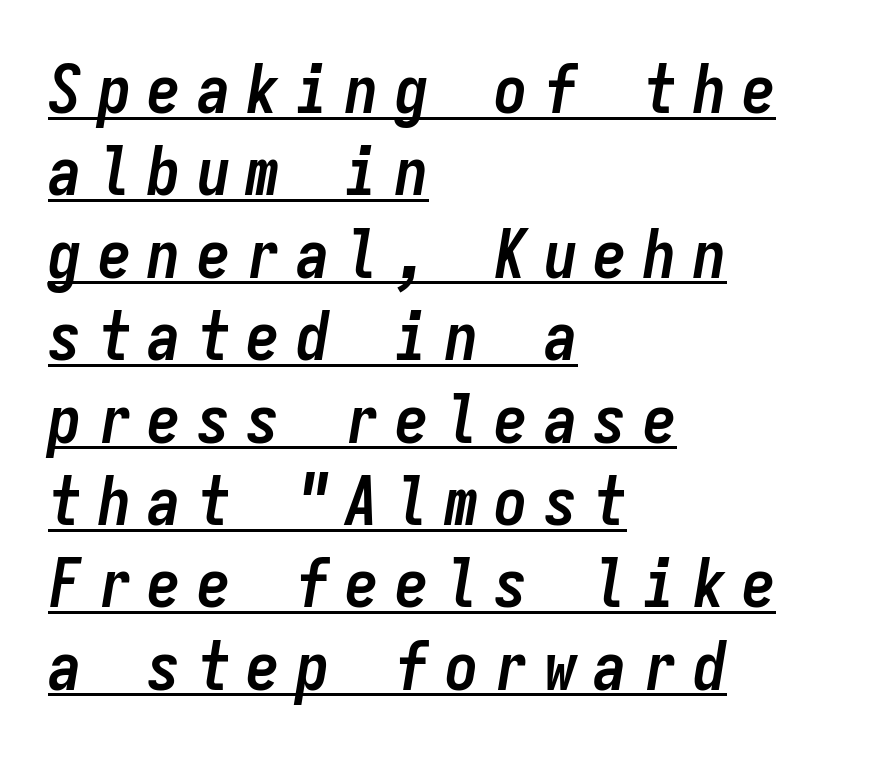
The image shows 67 px semibold, condensed type, italic (leaning right), monospaced; set left-aligned, line spacing 1.23x, unusually wide letter spacing (+0.24 em), underlined; low stroke contrast and a medium x-height.
